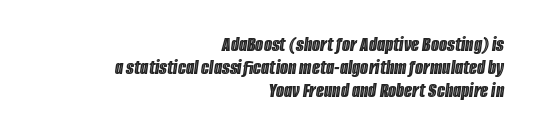
The image shows 21 px text type, italic (leaning right); set right-aligned, tight line spacing (1.1x), normal letter spacing, not underlined.
